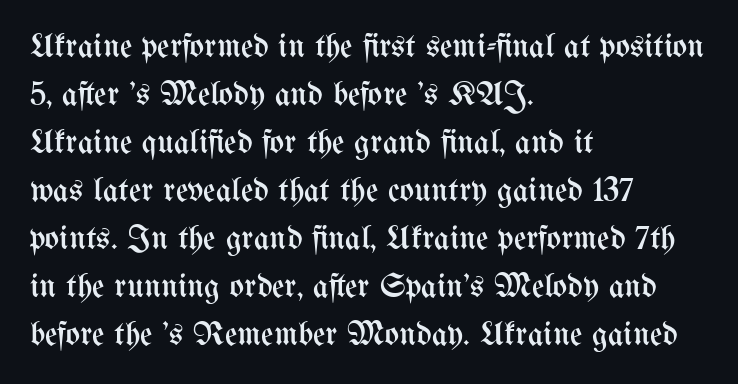
The letters advance in unequal steps, a hallmark of proportional type. A student would call this left alignment; a typographer would say flush left, rag right. These lines were composed using upright roman letters. Nobody touched the tracking dial on this one.
